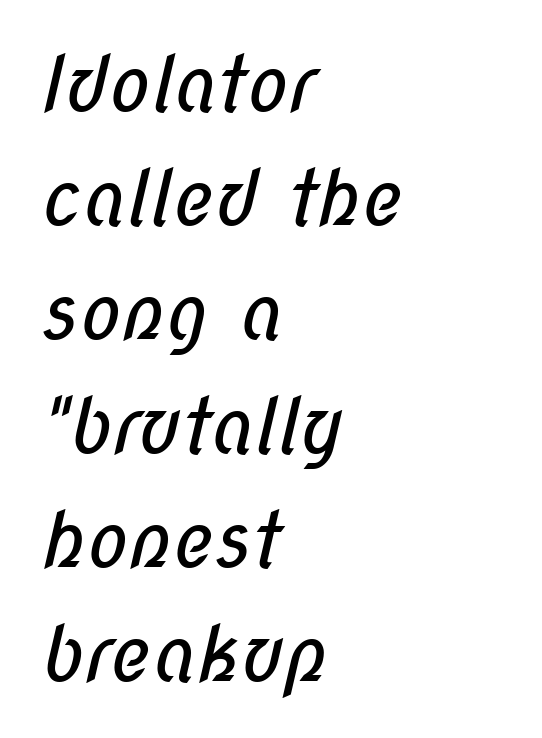
Q: Is the text bold? A: No.
Q: Is the typeface a serif or a sans-serif typeface? A: Sans-serif.
Q: Is the text underlined? A: No.
Q: How is the paragraph aligned? A: Left-aligned.
Q: Is the spacing between letters normal or unusually wide? A: Normal.
Q: Is the spacing between lines tight, normal or loose? A: Normal.
Q: Width (condensed, normal, or wide)? A: Condensed.
Q: Stroke contrast? A: Low.
Q: x-height? A: Medium.
Q: Monospaced? A: No.
